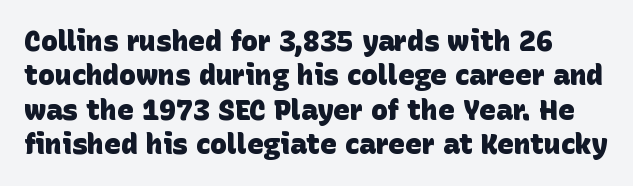
Q: Is the text bold? A: Yes.
Q: Is the typeface a serif or a sans-serif typeface? A: Sans-serif.
Q: Is the text underlined? A: No.
Q: Is the spacing between letters normal or unusually wide? A: Normal.
Q: Width (condensed, normal, or wide)? A: Normal.
Q: Stroke contrast? A: Low.
Q: x-height? A: Large.
Q: Monospaced? A: No.
